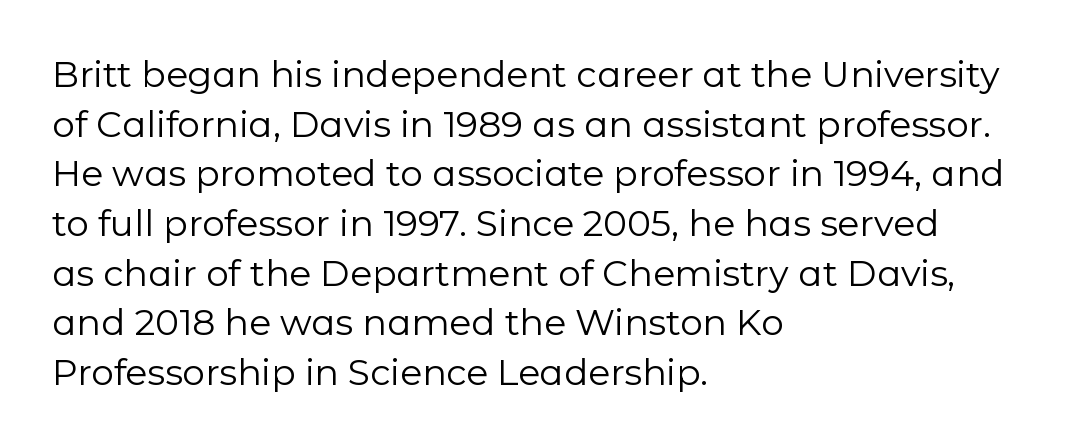
{"serif": "no", "italic": "no", "bold": "no", "weight": "regular", "width": "normal", "stroke_contrast": "low", "x_height": "medium", "monospaced": "no", "underline": "no", "align": "left", "line_spacing": "normal", "line_spacing_ratio": 1.38, "letter_spacing": "normal", "letter_spacing_em": 0.0, "glyph_px": 36}
